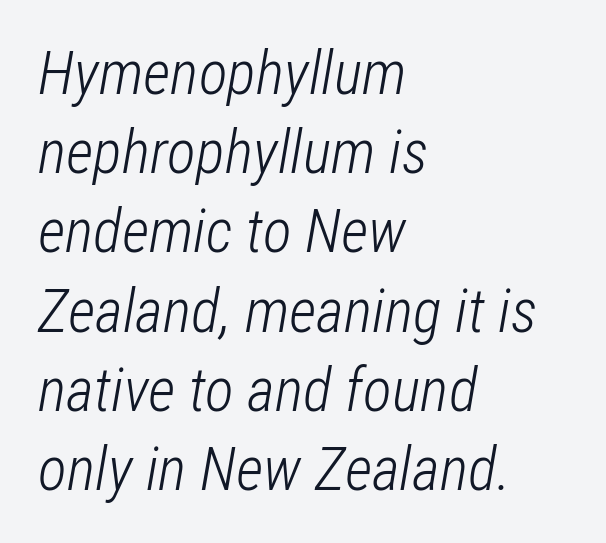
Words float on clear page, feet unadorned. Rendered with sloped, italic letterforms. Does the copy run flush right? No — it runs flush left. The letters advance in unequal steps, a hallmark of proportional type.
